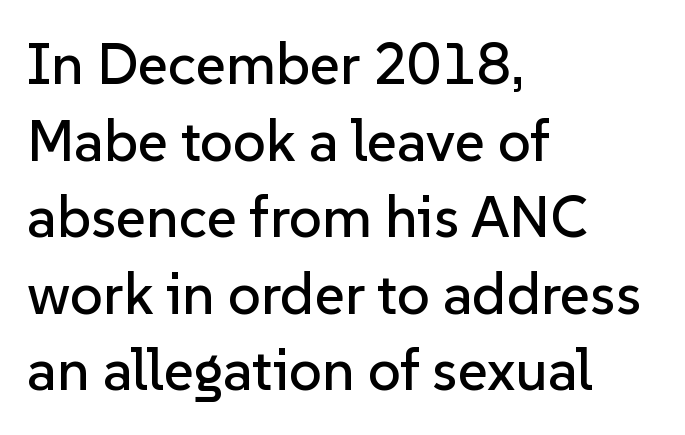
Q: Is the text italic (slanted)? A: No, it is upright.
Q: Is the typeface a serif or a sans-serif typeface? A: Sans-serif.
Q: Is the text underlined? A: No.
Q: How is the paragraph aligned? A: Left-aligned.
Q: Is the spacing between letters normal or unusually wide? A: Normal.
Q: Is the spacing between lines tight, normal or loose? A: Normal.
Q: Width (condensed, normal, or wide)? A: Normal.
Q: Stroke contrast? A: Low.
Q: x-height? A: Medium.
Q: Monospaced? A: No.
